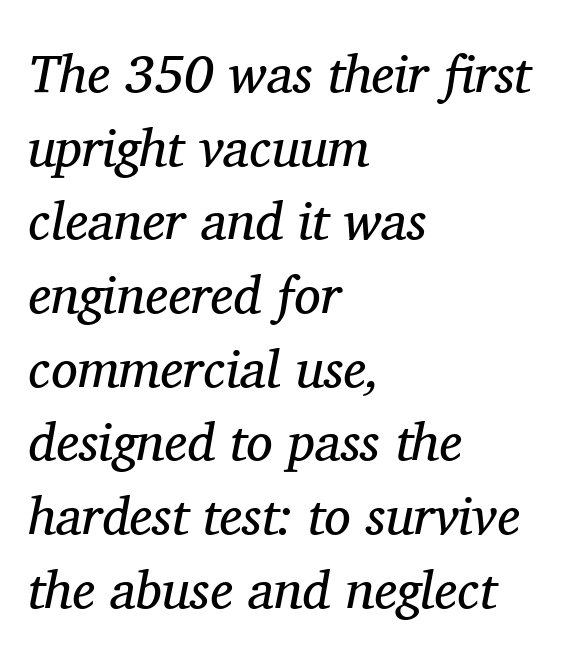
{"serif": "yes", "italic": "yes", "lean": "right", "slant_degrees": 11, "bold": "no", "weight": "regular", "width": "normal", "stroke_contrast": "medium", "x_height": "medium", "monospaced": "no", "underline": "no", "align": "left", "line_spacing": "normal", "line_spacing_ratio": 1.39, "letter_spacing": "normal", "letter_spacing_em": 0.0, "glyph_px": 53}
